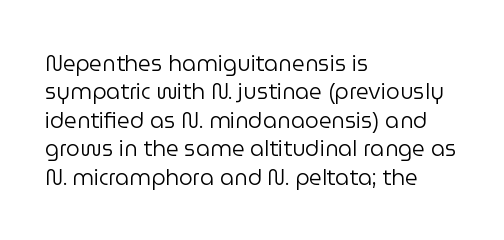
{"italic": "no", "bold": "no", "underline": "no", "align": "left", "line_spacing": "normal", "line_spacing_ratio": 1.29, "letter_spacing": "normal", "letter_spacing_em": 0.0, "glyph_px": 22}
